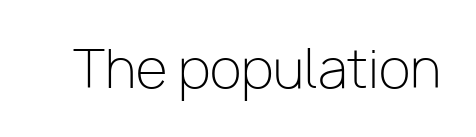
The image shows 52 px light sans-serif type, upright; set normal letter spacing, not underlined; low stroke contrast and a medium x-height.
